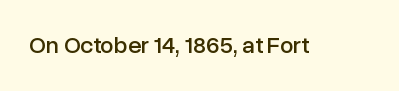
{"italic": "no", "underline": "no", "letter_spacing": "normal", "letter_spacing_em": 0.0, "glyph_px": 24}
